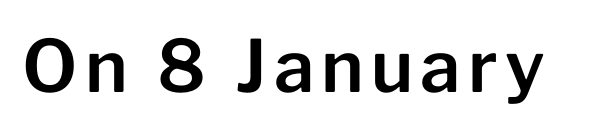
Q: Is the text italic (slanted)? A: No, it is upright.
Q: Is the typeface a serif or a sans-serif typeface? A: Sans-serif.
Q: Is the text underlined? A: No.
Q: Width (condensed, normal, or wide)? A: Normal.
Q: Stroke contrast? A: Low.
Q: x-height? A: Medium.
Q: Monospaced? A: No.
